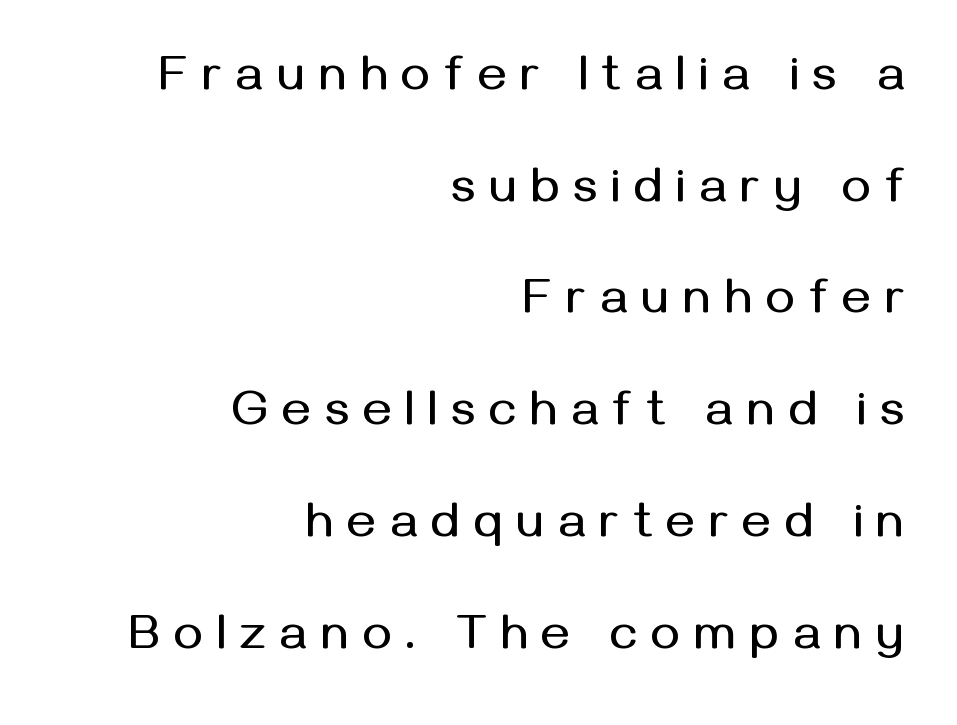
Q: Is the text italic (slanted)? A: No, it is upright.
Q: Is the typeface a serif or a sans-serif typeface? A: Sans-serif.
Q: Is the text underlined? A: No.
Q: How is the paragraph aligned? A: Right-aligned.
Q: Is the spacing between letters normal or unusually wide? A: Unusually wide.
Q: Is the spacing between lines tight, normal or loose? A: Loose.
Q: Width (condensed, normal, or wide)? A: Normal.
Q: Stroke contrast? A: Medium.
Q: x-height? A: Medium.
Q: Monospaced? A: No.
